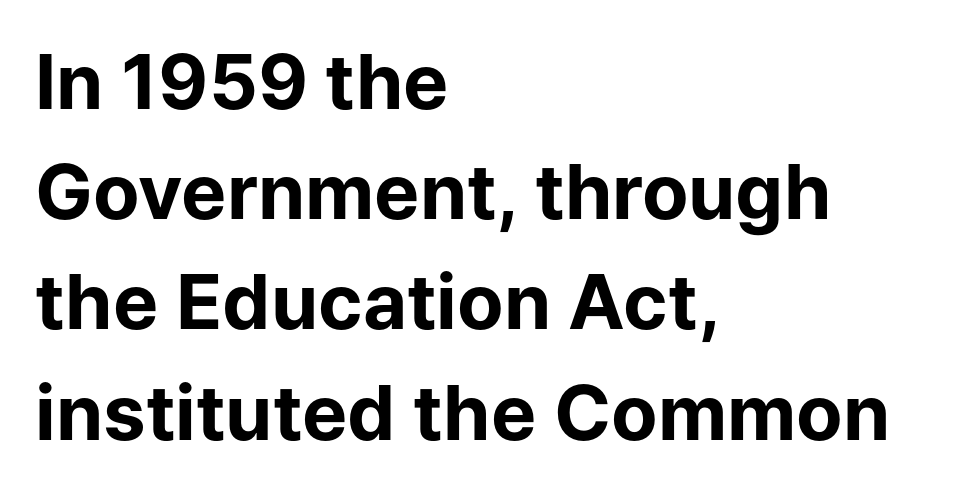
{"serif": "no", "italic": "no", "bold": "yes", "weight": "bold", "width": "normal", "stroke_contrast": "low", "x_height": "medium", "monospaced": "no", "underline": "no", "align": "left", "line_spacing": "normal", "line_spacing_ratio": 1.45, "letter_spacing": "normal", "letter_spacing_em": 0.0, "glyph_px": 76}
